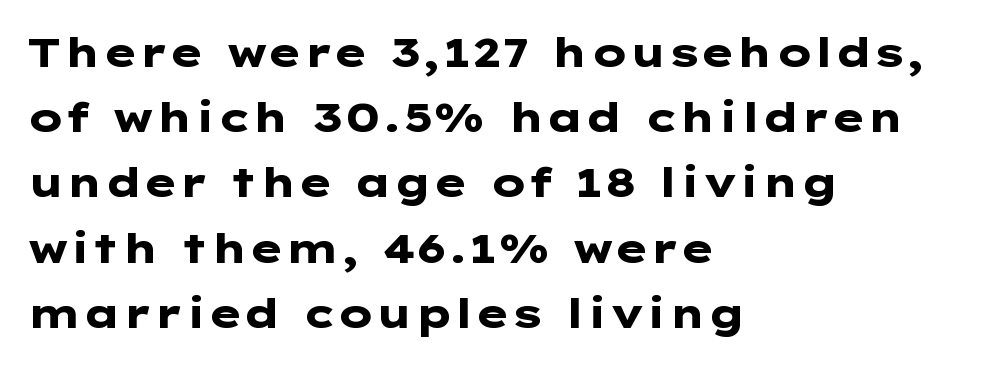
Plain, unruled lines of type. Ordinary non-slanted type is in use. If you measured baseline to baseline, you'd find a middling distance. Typeset ragged right — the left edge is the straight one.
